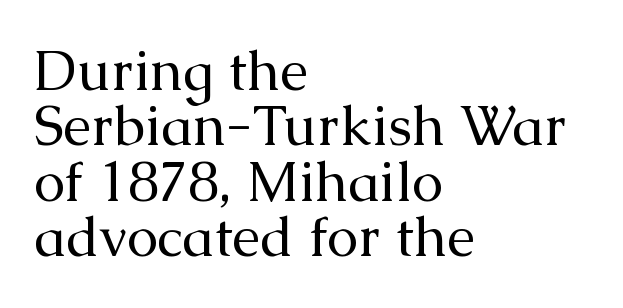
Weight class: somewhere from thin through regular. Leading: reduced. A student would call this left alignment; a typographer would say flush left, rag right. Descender tails drop into unmarked territory. A typesetter would call this proportional, since set widths differ per character. Tracking here is standard; glyphs follow each other at the usual distance.
